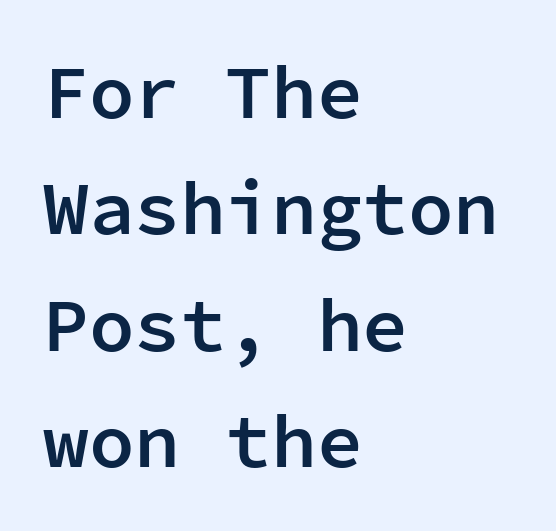
Just letters on the line, the space beneath them empty. Line beginnings align vertically; line endings do not. A normal amount of white space separates one row of letters from the next. No feet cap the strokes, marking this as sans-serif type. Default kerning and tracking; the words read as compact shapes. Does the weight exceed regular? Yes, but only to semibold.
